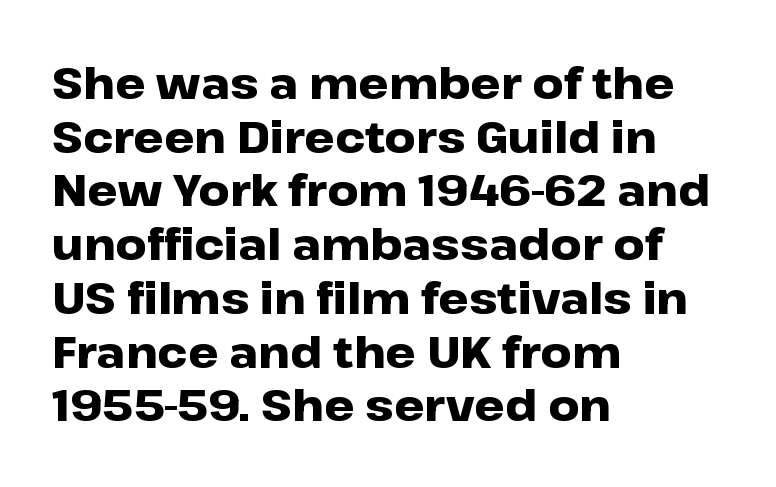
Q: Is the text bold? A: Yes.
Q: Is the text italic (slanted)? A: No, it is upright.
Q: Is the typeface a serif or a sans-serif typeface? A: Sans-serif.
Q: Is the text underlined? A: No.
Q: How is the paragraph aligned? A: Left-aligned.
Q: Is the spacing between letters normal or unusually wide? A: Normal.
Q: Is the spacing between lines tight, normal or loose? A: Normal.
Q: Width (condensed, normal, or wide)? A: Wide.
Q: Stroke contrast? A: Low.
Q: x-height? A: Medium.
Q: Monospaced? A: No.
